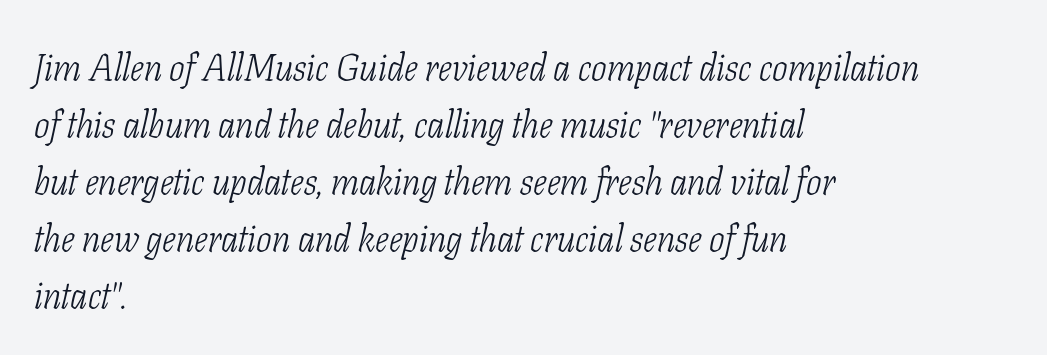
In terms of letterform style, serifs are clearly present. Do the characters align in a grid? No, the font is proportional. Leading: standard. Each line starts at the same left margin while the right side varies.
